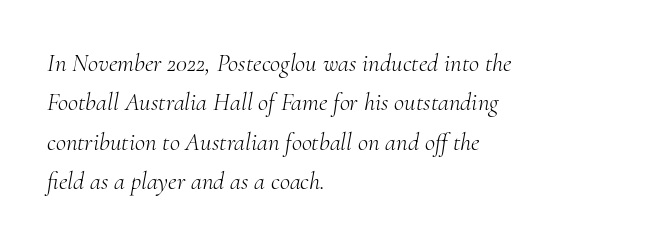
{"italic": "yes", "lean": "right", "slant_degrees": 10, "bold": "no", "underline": "no", "align": "left", "line_spacing": "normal", "line_spacing_ratio": 1.58, "letter_spacing": "normal", "letter_spacing_em": 0.0, "glyph_px": 25}
